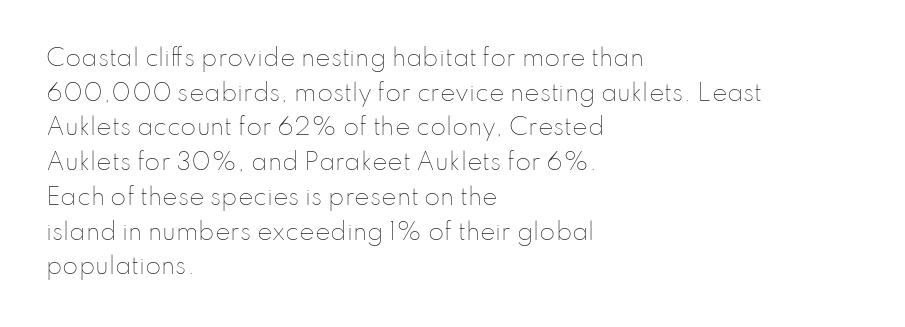
{"italic": "no", "bold": "no", "underline": "no", "align": "left", "line_spacing": "normal", "line_spacing_ratio": 1.51, "letter_spacing": "normal", "letter_spacing_em": 0.0, "glyph_px": 23}
